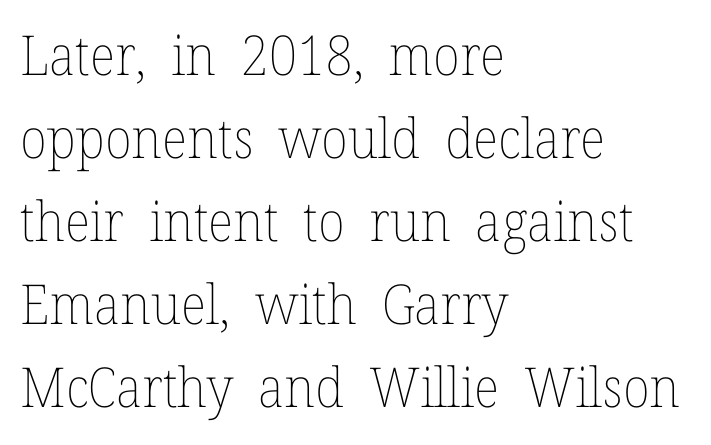
Q: Is the text bold? A: No.
Q: Is the text italic (slanted)? A: No, it is upright.
Q: Is the text underlined? A: No.
Q: How is the paragraph aligned? A: Left-aligned.
Q: Is the spacing between letters normal or unusually wide? A: Normal.
Q: Is the spacing between lines tight, normal or loose? A: Normal.
Q: Width (condensed, normal, or wide)? A: Normal.
Q: Stroke contrast? A: Low.
Q: x-height? A: Medium.
Q: Monospaced? A: No.
